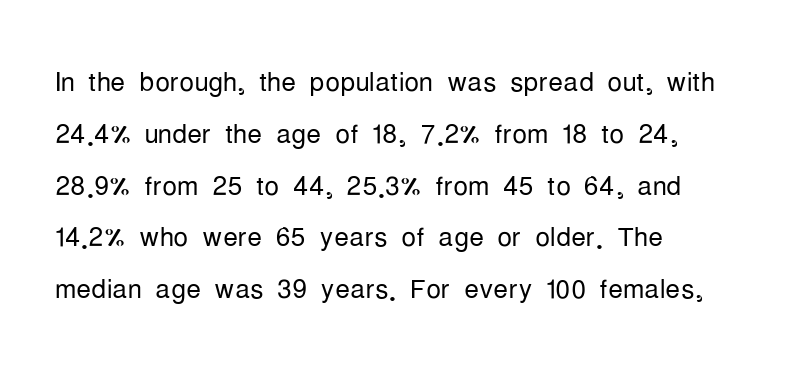
{"serif": "no", "italic": "no", "bold": "no", "weight": "light", "width": "condensed", "stroke_contrast": "low", "x_height": "medium", "monospaced": "no", "underline": "no", "align": "left", "line_spacing": "normal", "line_spacing_ratio": 1.4, "letter_spacing": "normal", "letter_spacing_em": 0.0, "glyph_px": 37}
